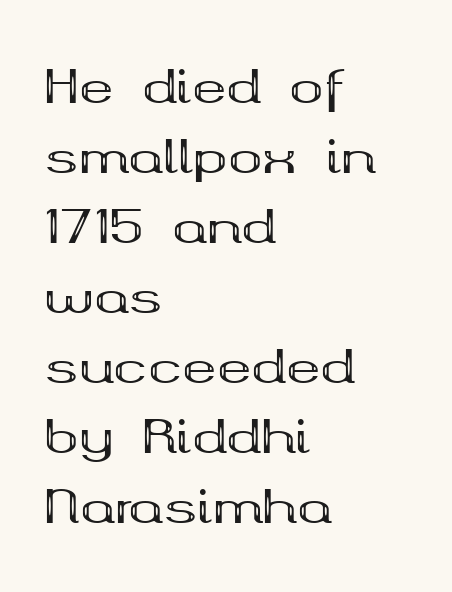
{"serif": "yes", "italic": "no", "bold": "yes", "weight": "bold", "width": "wide", "stroke_contrast": "medium", "x_height": "medium", "monospaced": "no", "underline": "no", "align": "left", "line_spacing": "normal", "line_spacing_ratio": 1.52, "letter_spacing": "normal", "letter_spacing_em": 0.0, "glyph_px": 46}
